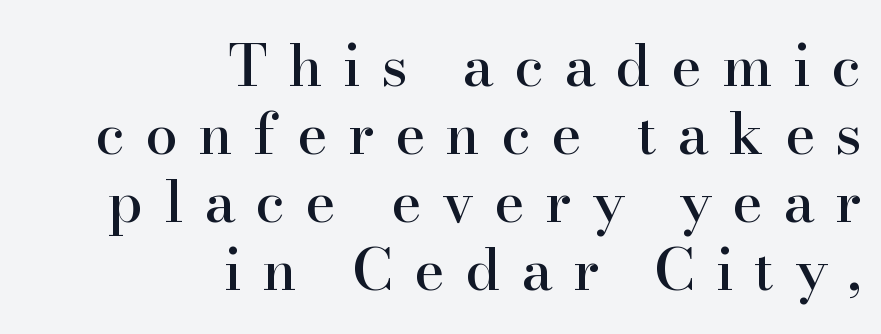
Q: Is the text italic (slanted)? A: No, it is upright.
Q: Is the typeface a serif or a sans-serif typeface? A: Serif.
Q: Is the text underlined? A: No.
Q: How is the paragraph aligned? A: Right-aligned.
Q: Is the spacing between letters normal or unusually wide? A: Unusually wide.
Q: Width (condensed, normal, or wide)? A: Normal.
Q: Stroke contrast? A: High.
Q: x-height? A: Small.
Q: Monospaced? A: No.
